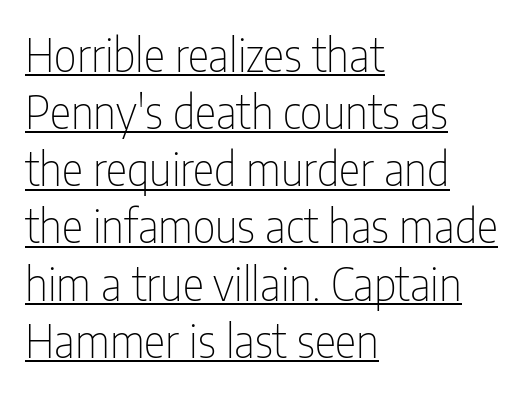
Q: Is the text bold? A: No.
Q: Is the text italic (slanted)? A: No, it is upright.
Q: Is the typeface a serif or a sans-serif typeface? A: Sans-serif.
Q: Is the text underlined? A: Yes.
Q: How is the paragraph aligned? A: Left-aligned.
Q: Is the spacing between letters normal or unusually wide? A: Normal.
Q: Is the spacing between lines tight, normal or loose? A: Normal.
Q: Width (condensed, normal, or wide)? A: Condensed.
Q: Stroke contrast? A: Low.
Q: x-height? A: Medium.
Q: Monospaced? A: No.
